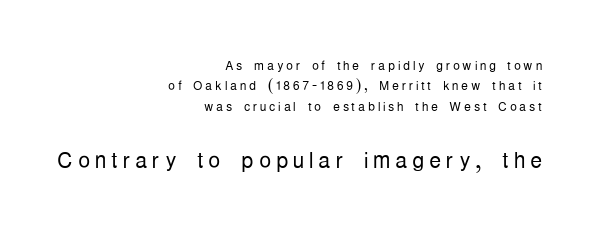
Q: Is the text bold? A: No.
Q: Is the text italic (slanted)? A: No, it is upright.
Q: Is the typeface a serif or a sans-serif typeface? A: Sans-serif.
Q: Is the text underlined? A: No.
Q: How is the paragraph aligned? A: Right-aligned.
Q: Which block of text is set in a larger size, the first (top) or the second (bottom)? A: The second (bottom) one.
Q: Width (condensed, normal, or wide)? A: Condensed.
Q: Stroke contrast? A: Low.
Q: x-height? A: Medium.
Q: Monospaced? A: No.
